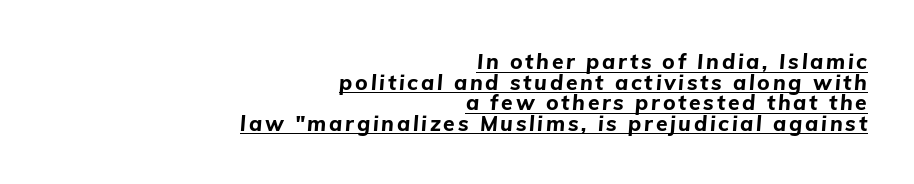
The image shows 21 px bold type, italic (leaning right); set right-aligned, tight line spacing (0.98x), underlined.
